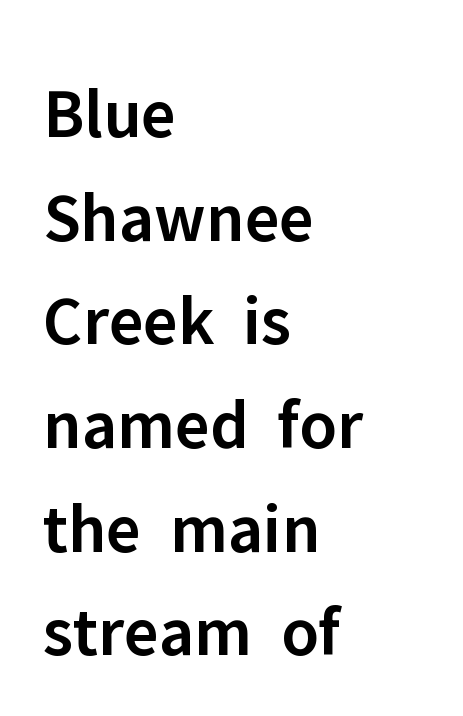
Q: Is the text bold? A: Semi-bold.
Q: Is the text italic (slanted)? A: No, it is upright.
Q: Is the typeface a serif or a sans-serif typeface? A: Sans-serif.
Q: Is the text underlined? A: No.
Q: How is the paragraph aligned? A: Left-aligned.
Q: Is the spacing between letters normal or unusually wide? A: Normal.
Q: Is the spacing between lines tight, normal or loose? A: Normal.
Q: Width (condensed, normal, or wide)? A: Normal.
Q: Stroke contrast? A: Low.
Q: x-height? A: Medium.
Q: Monospaced? A: No.
